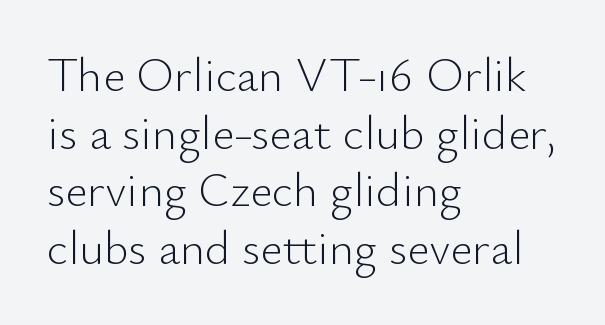
{"serif": "no", "italic": "no", "bold": "no", "weight": "light", "width": "normal", "stroke_contrast": "low", "x_height": "small", "monospaced": "no", "underline": "no", "align": "left", "line_spacing_ratio": 1.2, "letter_spacing": "normal", "letter_spacing_em": 0.0, "glyph_px": 48}
